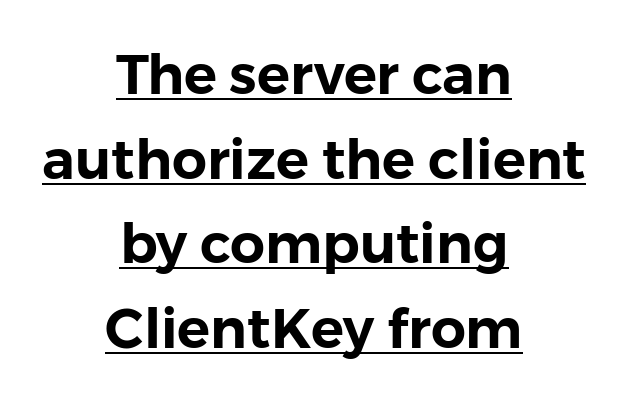
Honestly, the row spacing looks completely unremarkable. The passage shown is typed in a proportional face where columns would drift. Does a line run under the words? Yes, clearly. The passage is arranged like a title page — every line centered.
